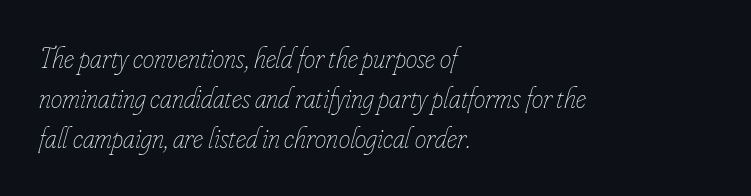
The image shows 29 px thin, condensed type, italic (leaning right); set left-aligned, normal line spacing (1.38x), normal letter spacing, not underlined; low stroke contrast and a small x-height.
